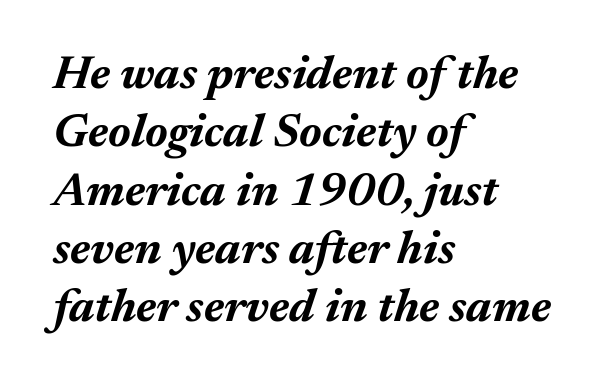
{"italic": "yes", "lean": "right", "slant_degrees": 17, "bold": "yes", "weight": "bold", "width": "normal", "stroke_contrast": "medium", "x_height": "medium", "monospaced": "no", "underline": "no", "align": "left", "line_spacing_ratio": 1.24, "letter_spacing": "normal", "letter_spacing_em": 0.0, "glyph_px": 47}
